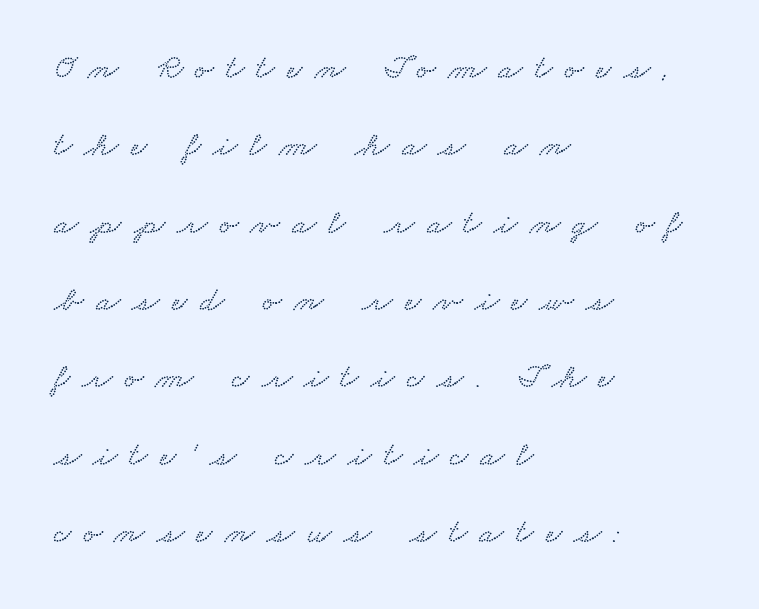
Q: Is the text underlined? A: No.
Q: How is the paragraph aligned? A: Left-aligned.
Q: Is the spacing between letters normal or unusually wide? A: Unusually wide.
Q: Is the spacing between lines tight, normal or loose? A: Loose.
Q: Width (condensed, normal, or wide)? A: Wide.
Q: Stroke contrast? A: Low.
Q: x-height? A: Small.
Q: Monospaced? A: No.
